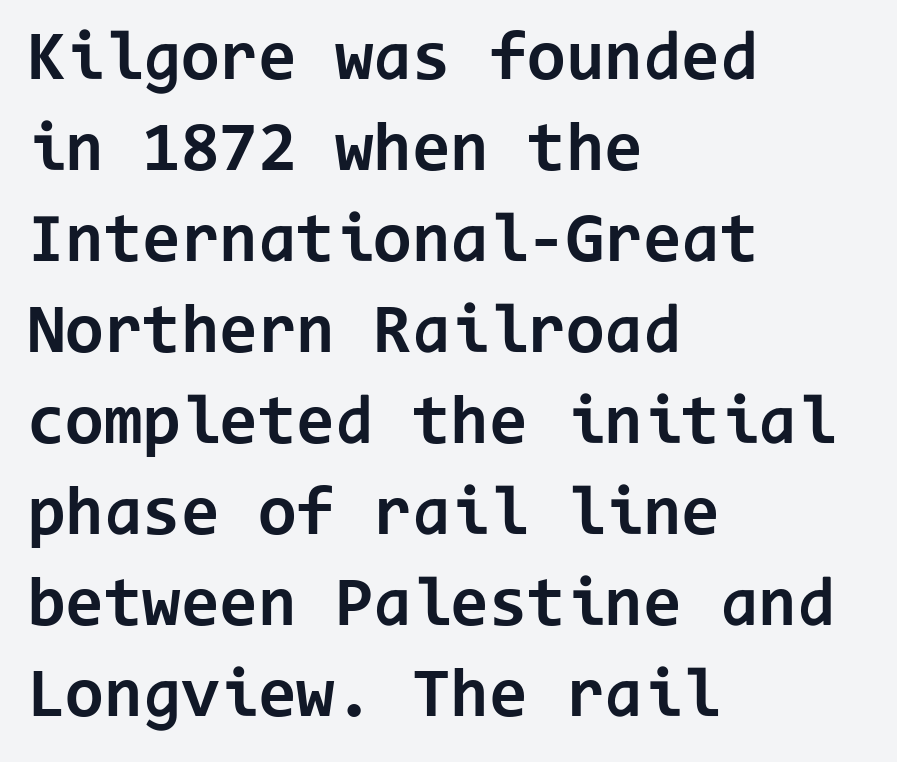
{"serif": "no", "italic": "no", "bold": "yes", "weight": "bold", "width": "normal", "stroke_contrast": "low", "x_height": "medium", "monospaced": "yes", "underline": "no", "align": "left", "line_spacing": "normal", "line_spacing_ratio": 1.3, "letter_spacing": "normal", "letter_spacing_em": 0.0, "glyph_px": 70}
